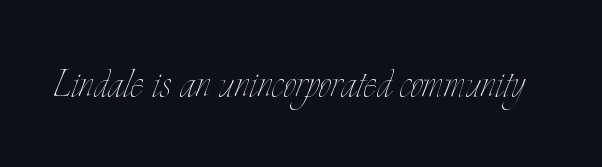
The image shows 50 px thin, condensed type; set normal letter spacing, not underlined; low stroke contrast and a small x-height.
